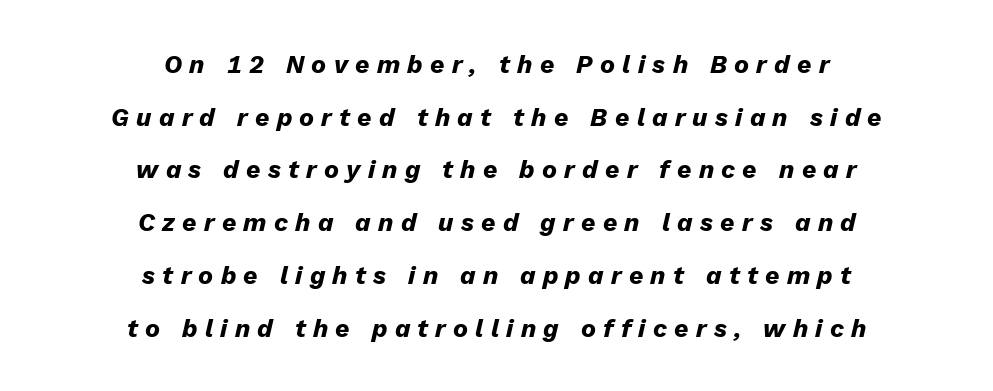
The image shows 25 px bold type, italic (leaning right); set centered, loose line spacing (2.11x), unusually wide letter spacing (+0.29 em), not underlined.
